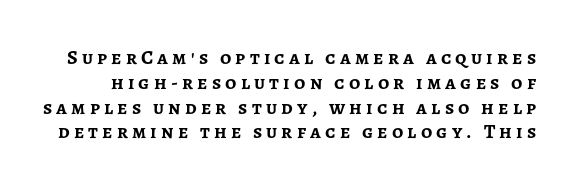
{"italic": "no", "bold": "yes", "underline": "no", "line_spacing_ratio": 1.24, "letter_spacing": "wide", "letter_spacing_em": 0.21, "glyph_px": 20}
